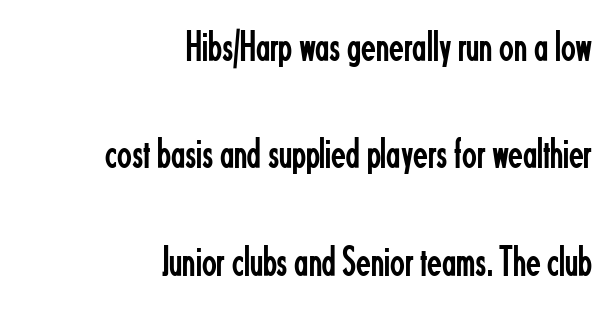
Q: Is the text bold? A: No.
Q: Is the text italic (slanted)? A: No, it is upright.
Q: Is the typeface a serif or a sans-serif typeface? A: Sans-serif.
Q: Is the text underlined? A: No.
Q: How is the paragraph aligned? A: Right-aligned.
Q: Is the spacing between letters normal or unusually wide? A: Normal.
Q: Is the spacing between lines tight, normal or loose? A: Loose.
Q: Width (condensed, normal, or wide)? A: Condensed.
Q: Stroke contrast? A: Low.
Q: x-height? A: Small.
Q: Monospaced? A: No.
